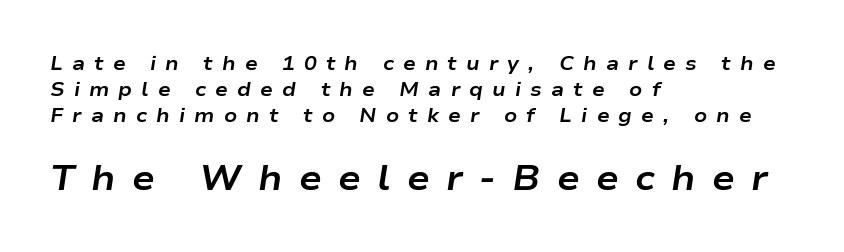
The image shows 34 px bold, wide type, italic (leaning right); set left-aligned, normal line spacing (1.36x), unusually wide letter spacing (+0.48 em), not underlined; the second (bottom) block is 1.79x larger; low stroke contrast and a medium x-height.
